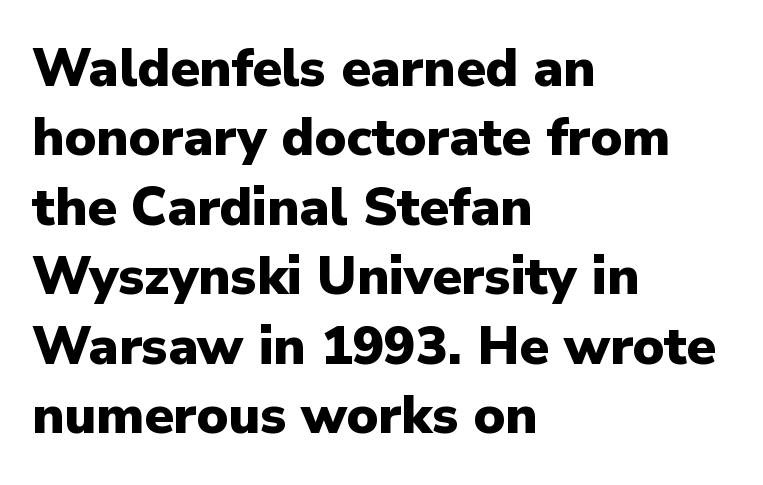
{"serif": "no", "italic": "no", "bold": "yes", "weight": "heavy", "width": "normal", "stroke_contrast": "low", "x_height": "medium", "monospaced": "no", "underline": "no", "align": "left", "line_spacing": "normal", "line_spacing_ratio": 1.31, "letter_spacing": "normal", "letter_spacing_em": 0.0, "glyph_px": 53}
